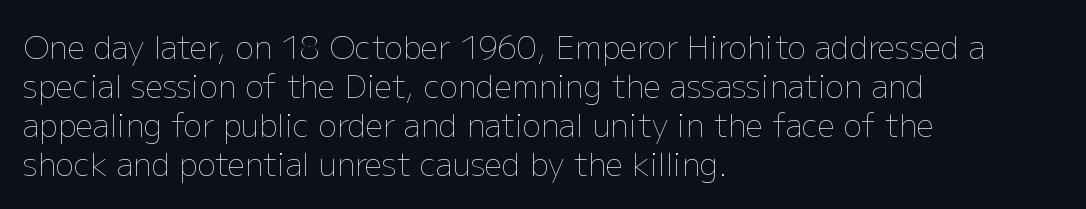
Ink coverage per letter is moderate at most. Is the block centered? No — it sits flush against the left margin. The gap between lines stays unmarked. The typography opts for an upright posture over an oblique one.
